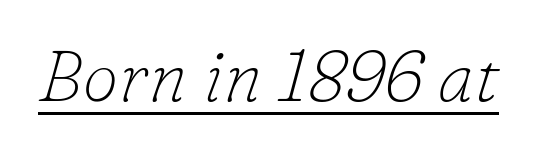
Q: Is the text bold? A: No.
Q: Is the text italic (slanted)? A: Yes, it leans right by about 16 degrees.
Q: Is the typeface a serif or a sans-serif typeface? A: Serif.
Q: Is the text underlined? A: Yes.
Q: Is the spacing between letters normal or unusually wide? A: Normal.
Q: Width (condensed, normal, or wide)? A: Normal.
Q: Stroke contrast? A: Low.
Q: x-height? A: Small.
Q: Monospaced? A: No.
